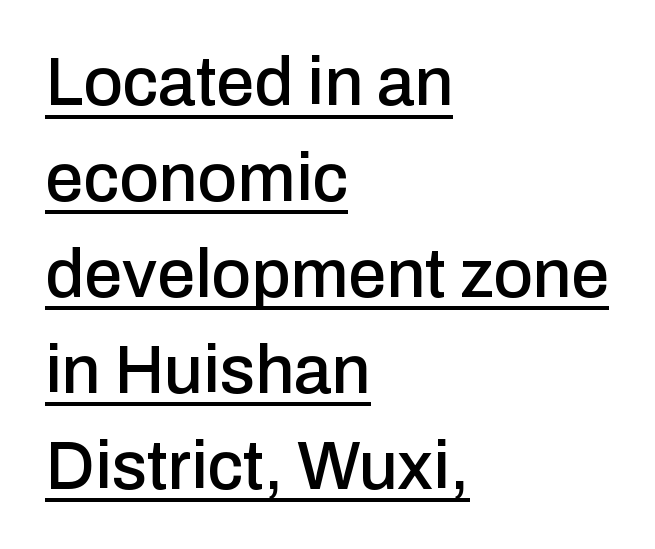
The image shows 68 px sans-serif type, upright; set left-aligned, normal line spacing (1.41x), normal letter spacing, underlined; low stroke contrast and a medium x-height.
